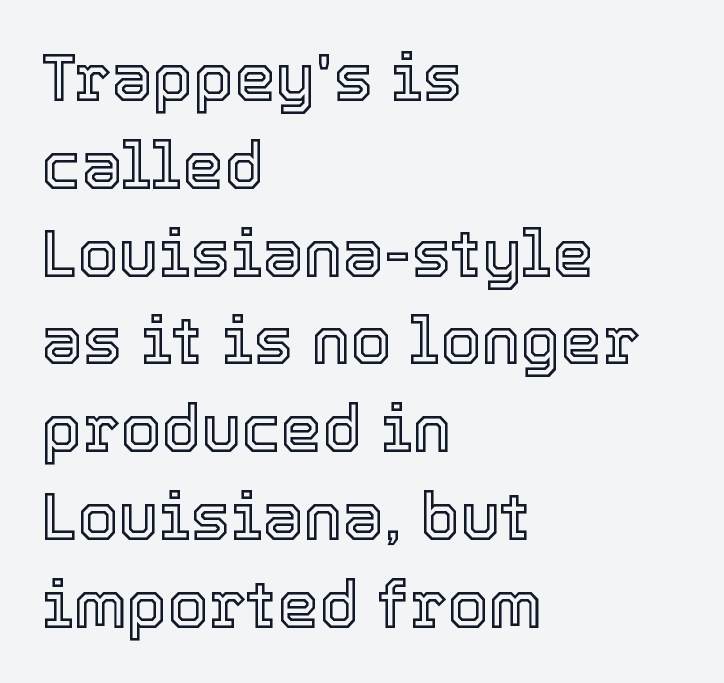
The image shows 66 px text type, upright; set left-aligned, normal line spacing (1.33x), normal letter spacing, not underlined; a medium x-height.
